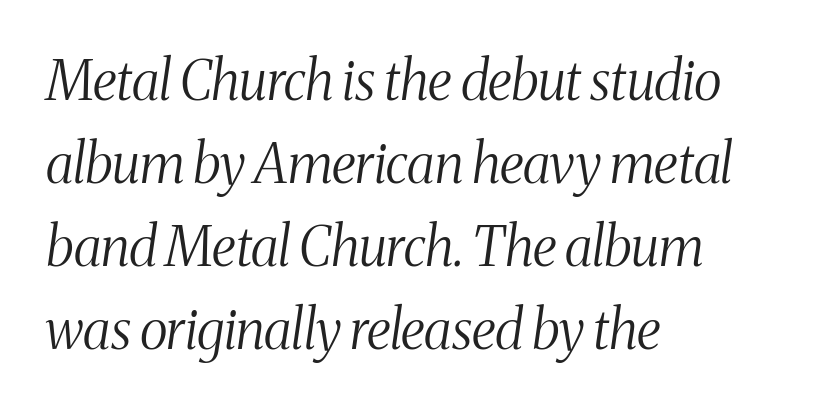
Reading down the column, the eye jumps a familiar distance to each next line. Slanted lettering throughout. The gap between lines stays unmarked. Where is the straight margin? On the left. Note: serifs present on the glyphs.
